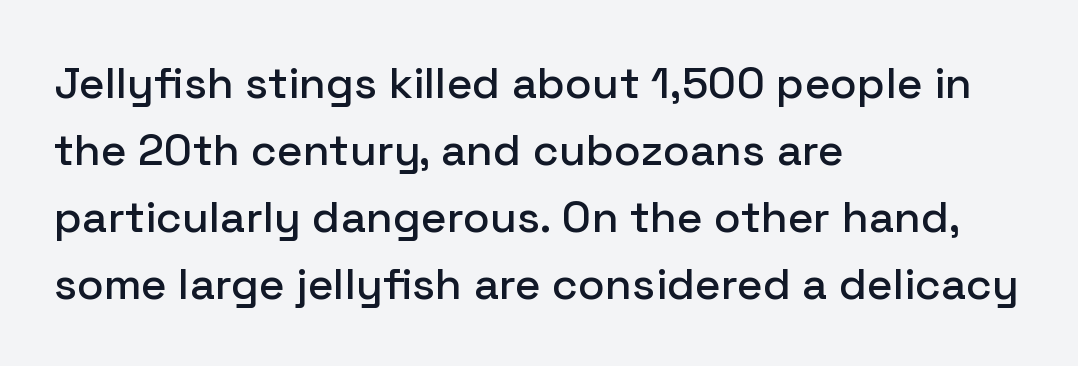
Q: Is the text italic (slanted)? A: No, it is upright.
Q: Is the typeface a serif or a sans-serif typeface? A: Sans-serif.
Q: Is the text underlined? A: No.
Q: How is the paragraph aligned? A: Left-aligned.
Q: Is the spacing between letters normal or unusually wide? A: Normal.
Q: Is the spacing between lines tight, normal or loose? A: Normal.
Q: Width (condensed, normal, or wide)? A: Normal.
Q: Stroke contrast? A: Low.
Q: x-height? A: Medium.
Q: Monospaced? A: No.
